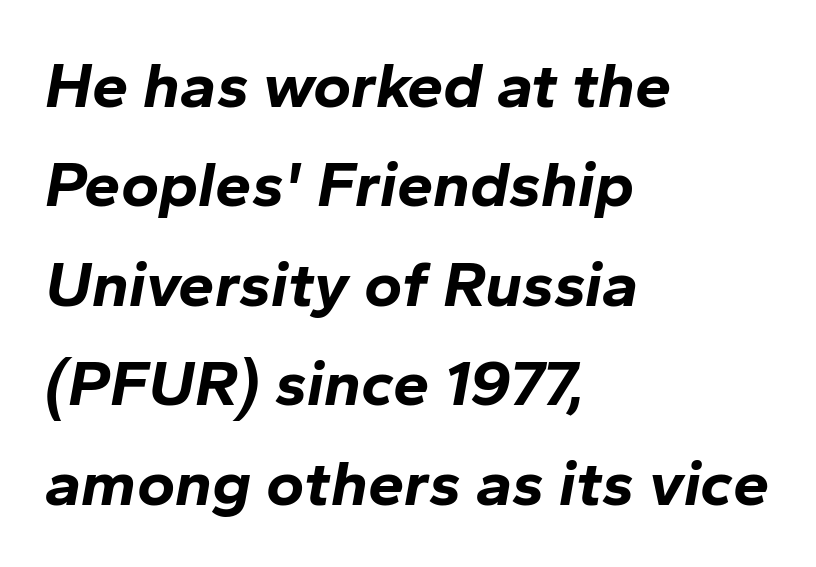
{"italic": "yes", "lean": "right", "slant_degrees": 10, "bold": "yes", "weight": "bold", "width": "normal", "stroke_contrast": "low", "x_height": "medium", "monospaced": "no", "underline": "no", "align": "left", "line_spacing": "normal", "line_spacing_ratio": 1.53, "letter_spacing": "normal", "letter_spacing_em": 0.0, "glyph_px": 65}
